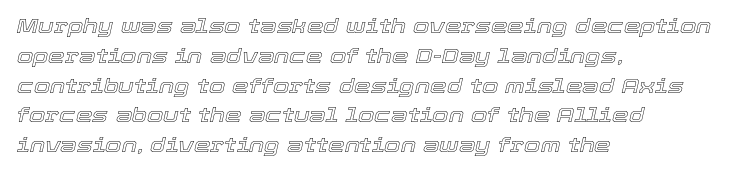
Q: Is the text italic (slanted)? A: Yes, it leans right by about 12 degrees.
Q: Is the text underlined? A: No.
Q: How is the paragraph aligned? A: Left-aligned.
Q: Is the spacing between letters normal or unusually wide? A: Normal.
Q: Is the spacing between lines tight, normal or loose? A: Normal.
